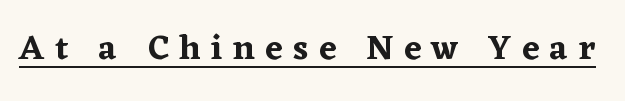
The image shows 35 px serif type, upright; set unusually wide letter spacing (+0.3 em), underlined; low stroke contrast and a medium x-height.
